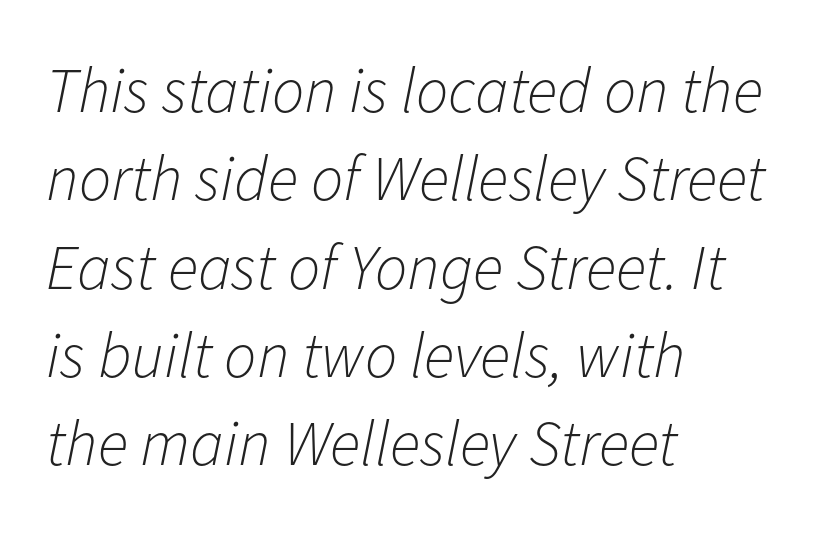
{"italic": "yes", "lean": "right", "slant_degrees": 11, "bold": "no", "weight": "light", "width": "normal", "stroke_contrast": "low", "x_height": "medium", "monospaced": "no", "underline": "no", "align": "left", "line_spacing": "normal", "line_spacing_ratio": 1.38, "letter_spacing": "normal", "letter_spacing_em": 0.0, "glyph_px": 64}
